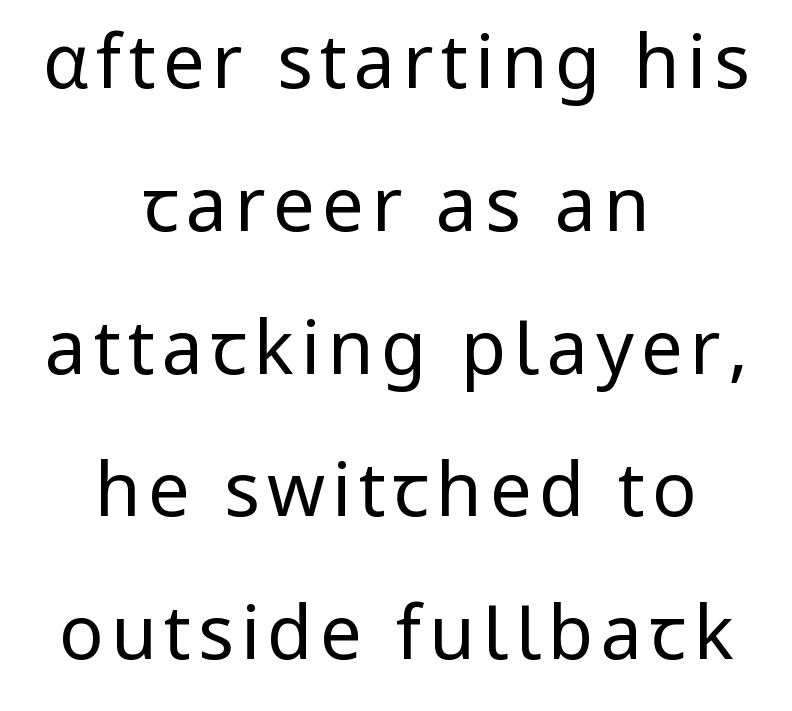
The image shows 74 px regular-weight sans-serif type, upright; set centered, loose line spacing (1.93x), not underlined; low stroke contrast and a medium x-height.
